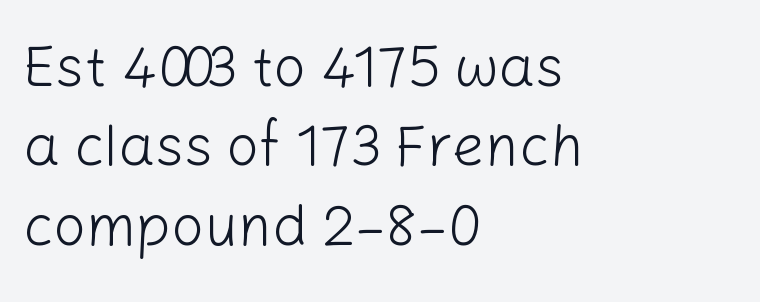
Q: Is the text bold? A: No.
Q: Is the text italic (slanted)? A: No, it is upright.
Q: Is the typeface a serif or a sans-serif typeface? A: Sans-serif.
Q: Is the text underlined? A: No.
Q: How is the paragraph aligned? A: Left-aligned.
Q: Is the spacing between letters normal or unusually wide? A: Normal.
Q: Is the spacing between lines tight, normal or loose? A: Normal.
Q: Width (condensed, normal, or wide)? A: Normal.
Q: Stroke contrast? A: Low.
Q: x-height? A: Medium.
Q: Monospaced? A: No.
